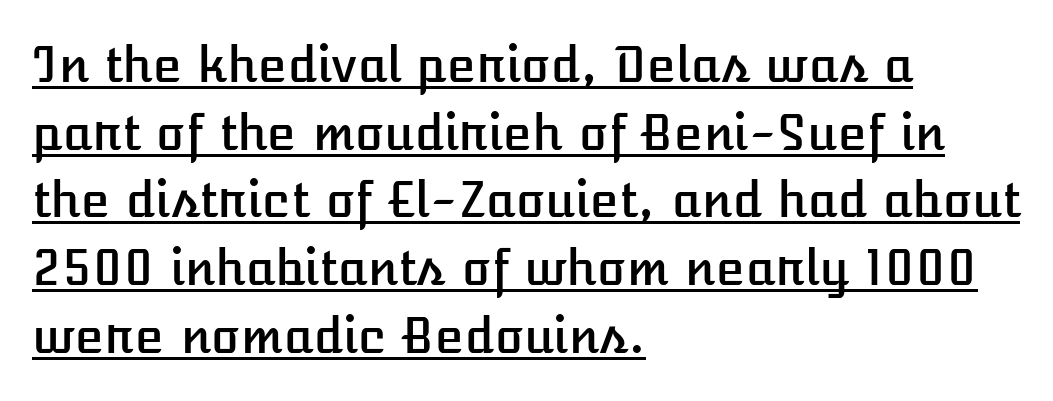
Notice how the stems are strictly vertical — no italics here. What decoration does the sample have? An underline. Caption: standard tracking, unaltered. Is this a fixed-width face? No — the glyphs have proportional, varying widths.
